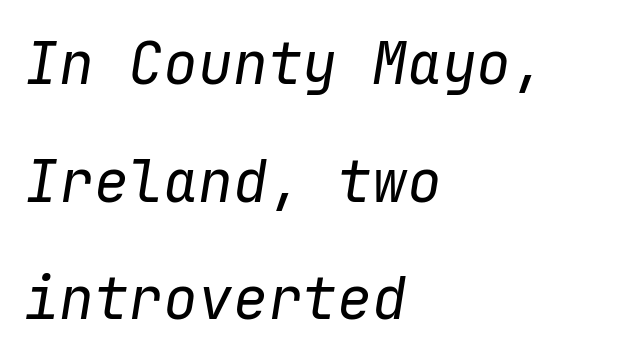
{"italic": "yes", "lean": "right", "slant_degrees": 9, "bold": "no", "weight": "regular", "width": "normal", "stroke_contrast": "low", "x_height": "medium", "monospaced": "yes", "underline": "no", "align": "left", "line_spacing": "loose", "line_spacing_ratio": 2.03, "letter_spacing": "normal", "letter_spacing_em": 0.0, "glyph_px": 58}
